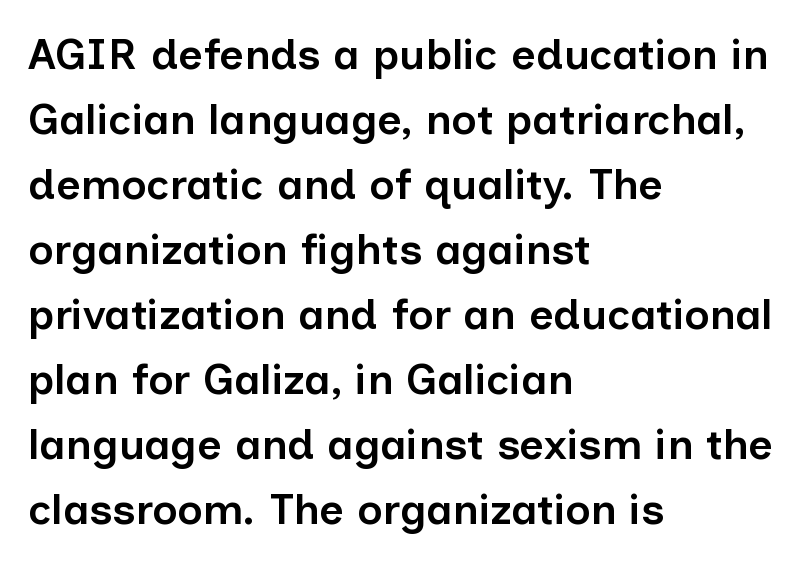
Stems and bowls a touch heavier than normal — semibold. A typesetter would mark this as roman, not italic. Nobody touched the tracking dial on this one. Honestly, there is no underline to notice here at all. How would I describe the line gaps? Plain and ordinary.
